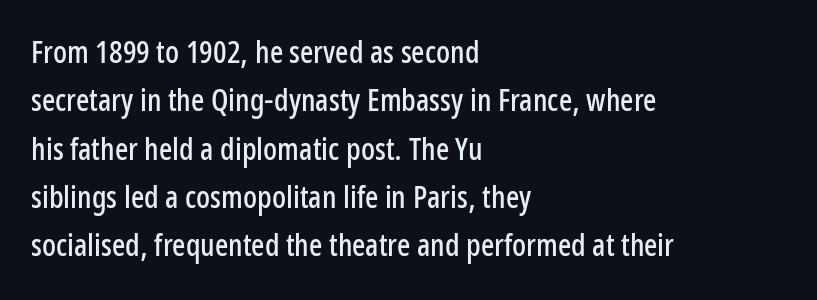
{"serif": "no", "italic": "no", "width": "condensed", "stroke_contrast": "low", "x_height": "medium", "monospaced": "no", "underline": "no", "align": "left", "line_spacing": "normal", "line_spacing_ratio": 1.56, "letter_spacing": "normal", "letter_spacing_em": 0.0, "glyph_px": 31}
